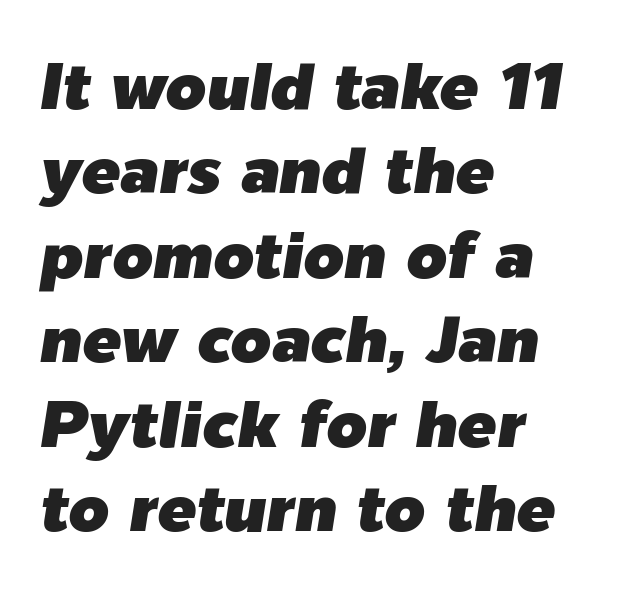
Q: Is the text italic (slanted)? A: Yes, it leans right by about 9 degrees.
Q: Is the text underlined? A: No.
Q: How is the paragraph aligned? A: Left-aligned.
Q: Is the spacing between letters normal or unusually wide? A: Normal.
Q: Is the spacing between lines tight, normal or loose? A: Normal.
Q: Width (condensed, normal, or wide)? A: Normal.
Q: Stroke contrast? A: Low.
Q: x-height? A: Medium.
Q: Monospaced? A: No.
